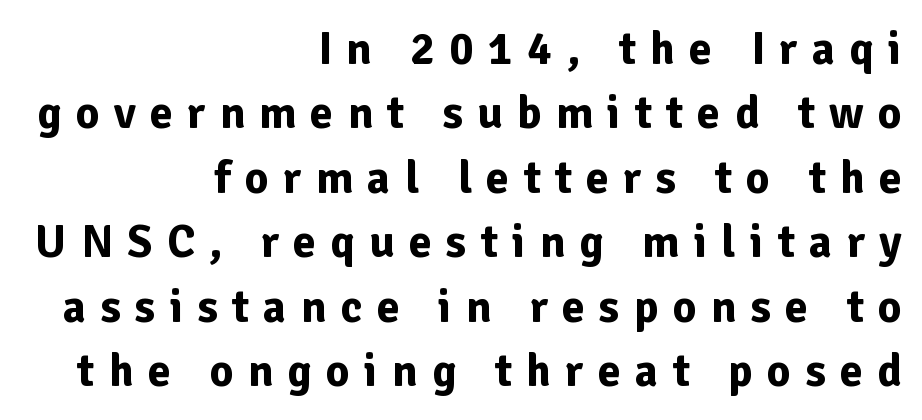
Q: Is the text bold? A: Yes.
Q: Is the text italic (slanted)? A: No, it is upright.
Q: Is the typeface a serif or a sans-serif typeface? A: Sans-serif.
Q: Is the text underlined? A: No.
Q: How is the paragraph aligned? A: Right-aligned.
Q: Is the spacing between letters normal or unusually wide? A: Unusually wide.
Q: Is the spacing between lines tight, normal or loose? A: Normal.
Q: Width (condensed, normal, or wide)? A: Normal.
Q: Stroke contrast? A: Low.
Q: x-height? A: Medium.
Q: Monospaced? A: No.
